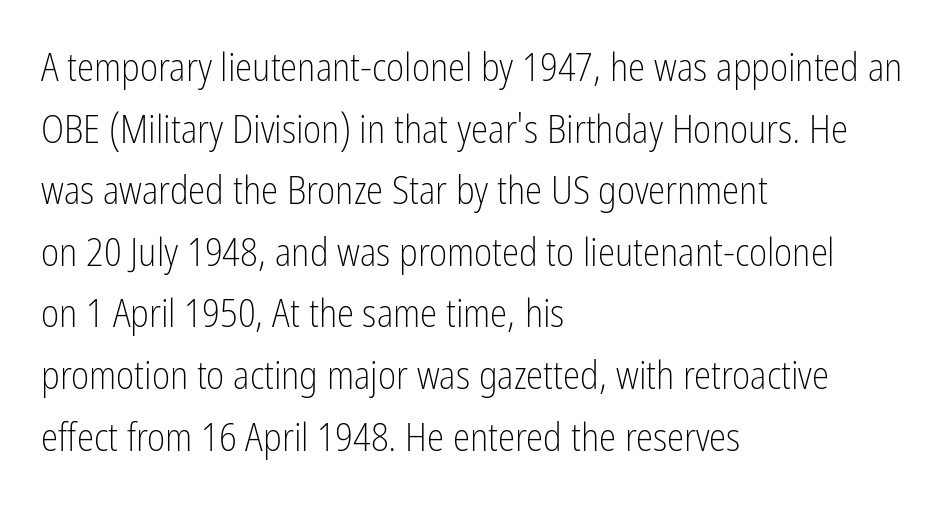
The image shows 39 px light, condensed sans-serif type, upright; set left-aligned, normal line spacing (1.58x), normal letter spacing, not underlined; low stroke contrast and a medium x-height.
